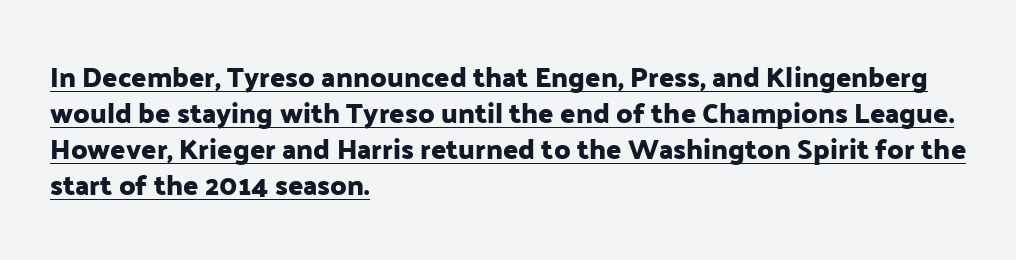
{"serif": "no", "italic": "no", "width": "normal", "stroke_contrast": "low", "x_height": "medium", "monospaced": "no", "underline": "yes", "align": "left", "line_spacing": "normal", "line_spacing_ratio": 1.29, "letter_spacing": "normal", "letter_spacing_em": 0.0, "glyph_px": 28}
